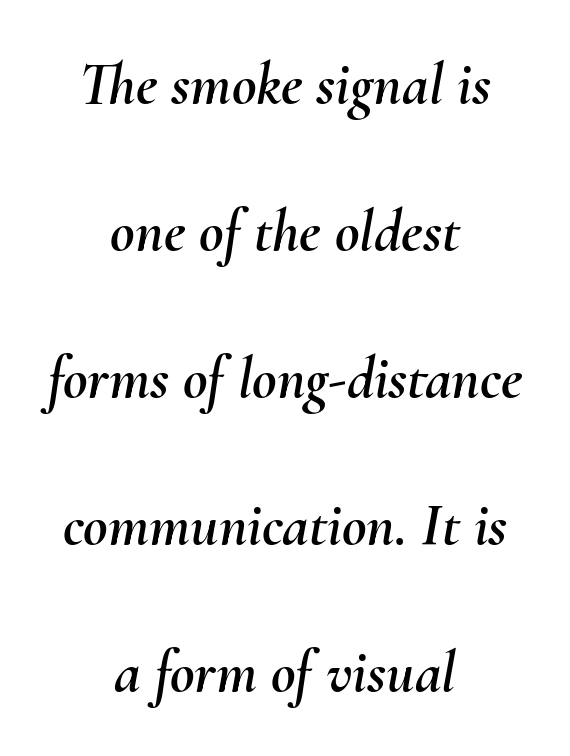
{"italic": "yes", "lean": "right", "slant_degrees": 10, "width": "normal", "stroke_contrast": "medium", "x_height": "small", "monospaced": "no", "underline": "no", "align": "center", "line_spacing": "loose", "line_spacing_ratio": 2.45, "letter_spacing": "normal", "letter_spacing_em": 0.0, "glyph_px": 60}
